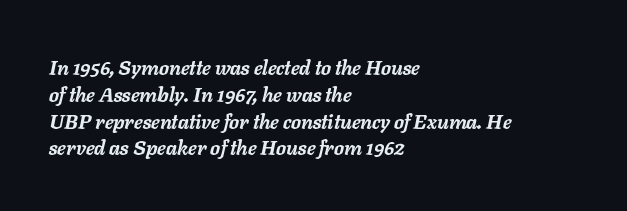
{"italic": "yes", "lean": "right", "slant_degrees": 11, "bold": "yes", "underline": "no", "align": "left", "line_spacing": "normal", "line_spacing_ratio": 1.34, "letter_spacing": "normal", "letter_spacing_em": 0.0, "glyph_px": 20}
